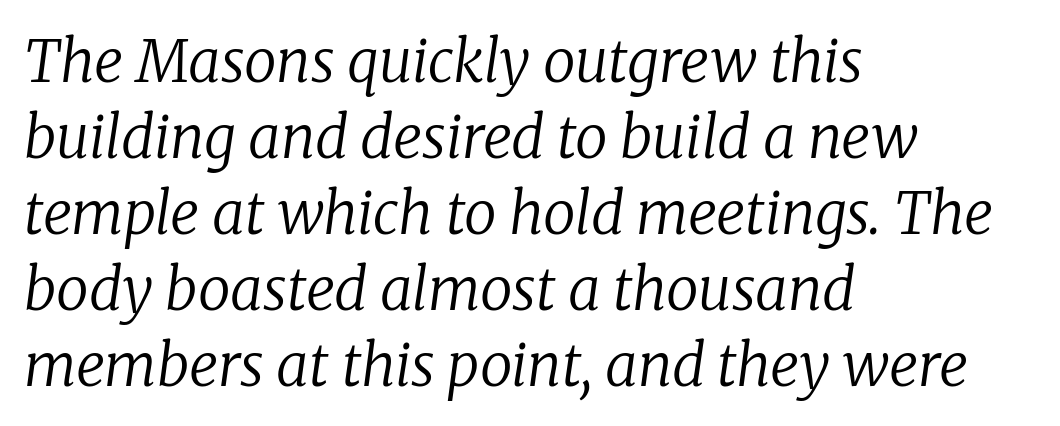
Q: Is the text bold? A: No.
Q: Is the text italic (slanted)? A: Yes, it leans right by about 8 degrees.
Q: Is the typeface a serif or a sans-serif typeface? A: Serif.
Q: Is the text underlined? A: No.
Q: How is the paragraph aligned? A: Left-aligned.
Q: Is the spacing between letters normal or unusually wide? A: Normal.
Q: Is the spacing between lines tight, normal or loose? A: Normal.
Q: Width (condensed, normal, or wide)? A: Normal.
Q: Stroke contrast? A: Low.
Q: x-height? A: Medium.
Q: Monospaced? A: No.
